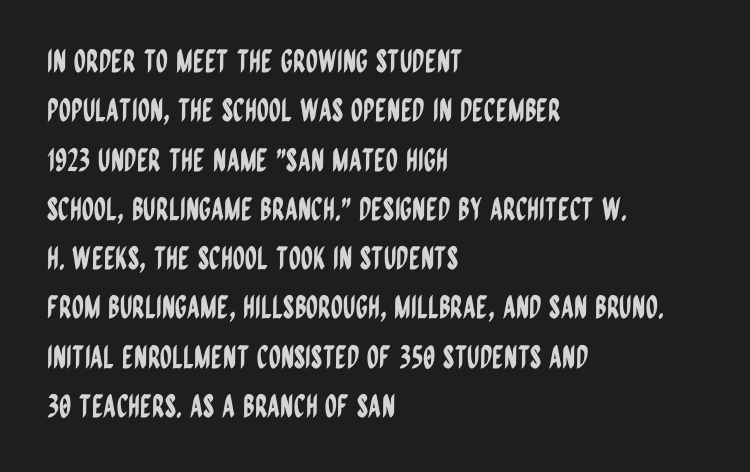
The image shows 31 px condensed sans-serif type, upright; set left-aligned, normal line spacing (1.59x), normal letter spacing, not underlined; low stroke contrast and a large x-height.
